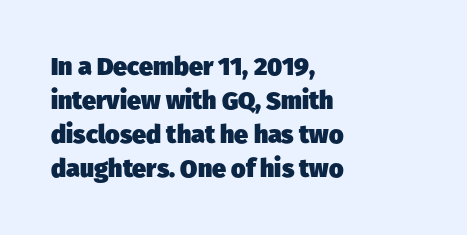
Q: Is the text bold? A: Yes.
Q: Is the text underlined? A: No.
Q: How is the paragraph aligned? A: Left-aligned.
Q: Is the spacing between letters normal or unusually wide? A: Normal.
Q: Is the spacing between lines tight, normal or loose? A: Normal.
